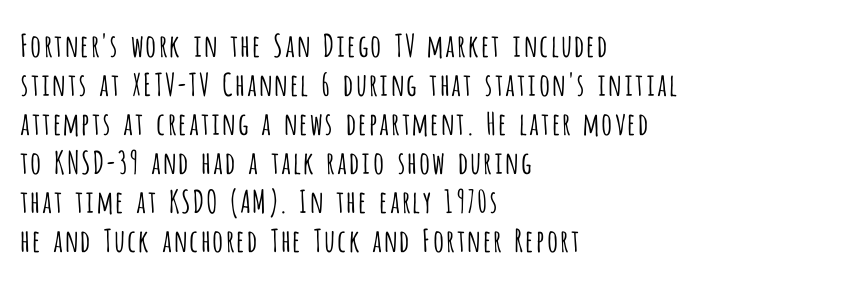
Q: Is the text bold? A: No.
Q: Is the text italic (slanted)? A: No, it is upright.
Q: Is the typeface a serif or a sans-serif typeface? A: Sans-serif.
Q: Is the text underlined? A: No.
Q: How is the paragraph aligned? A: Left-aligned.
Q: Is the spacing between letters normal or unusually wide? A: Normal.
Q: Is the spacing between lines tight, normal or loose? A: Normal.
Q: Width (condensed, normal, or wide)? A: Condensed.
Q: Stroke contrast? A: Low.
Q: x-height? A: Large.
Q: Monospaced? A: No.
